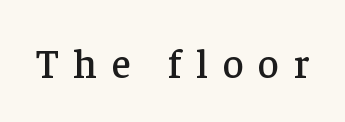
The image shows 41 px serif type, upright; set unusually wide letter spacing (+0.36 em), not underlined; low stroke contrast and a medium x-height.
